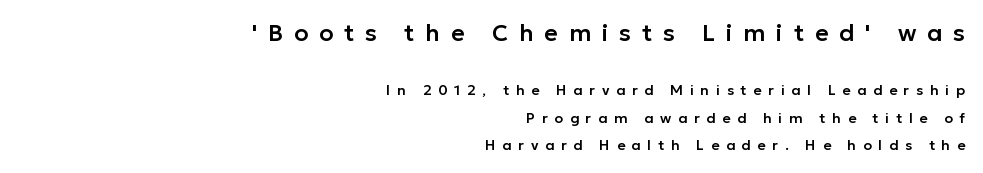
{"italic": "no", "underline": "no", "align": "right", "line_spacing": "loose", "line_spacing_ratio": 1.96, "letter_spacing": "wide", "letter_spacing_em": 0.48, "larger_block": "first", "size_ratio": 1.64, "glyph_px": 23}
